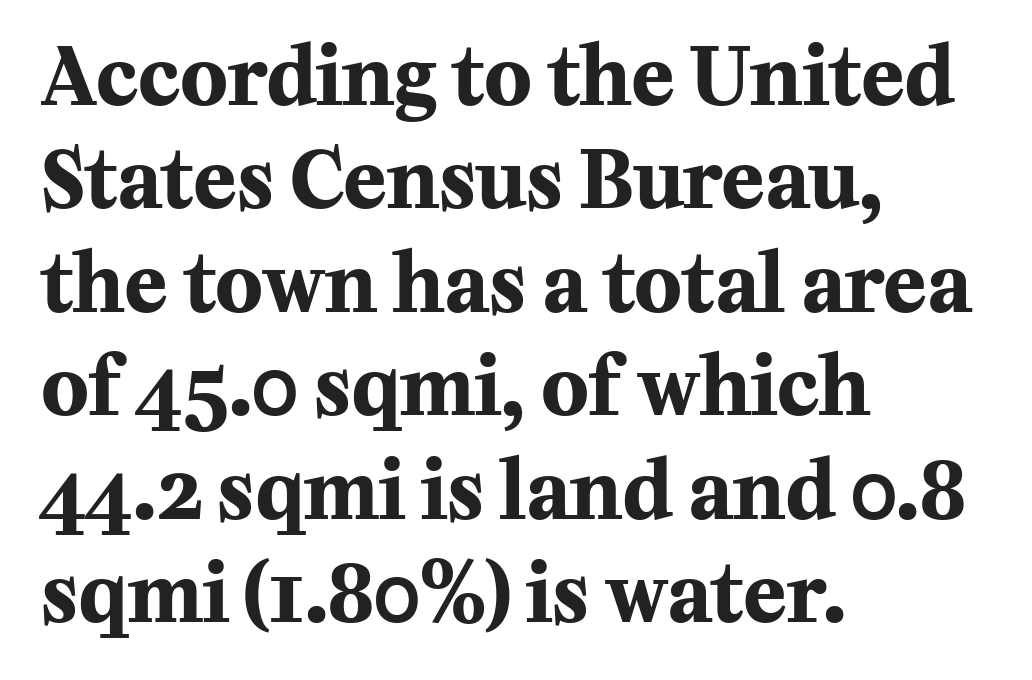
How would I describe the line gaps? Plain and ordinary. The face used here is proportionally spaced, like ordinary book or web type. Beneath every word, the page is bare. There is no visible air inserted between adjacent glyphs. Little horizontal feet cap the strokes, marking this as serif type. Visually the block forms a straight wall on the left and a jagged coastline on the right.
